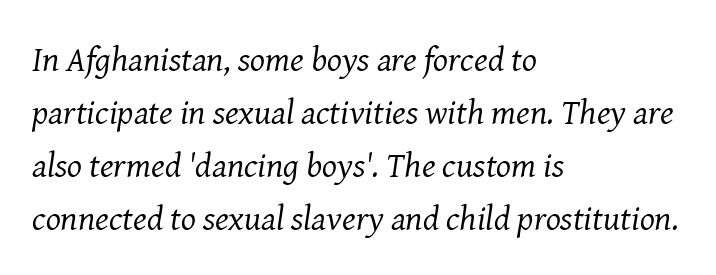
{"serif": "yes", "italic": "yes", "lean": "right", "slant_degrees": 8, "bold": "no", "weight": "regular", "width": "normal", "stroke_contrast": "medium", "x_height": "medium", "monospaced": "no", "underline": "no", "align": "left", "line_spacing": "normal", "line_spacing_ratio": 1.51, "letter_spacing": "normal", "letter_spacing_em": 0.0, "glyph_px": 35}
